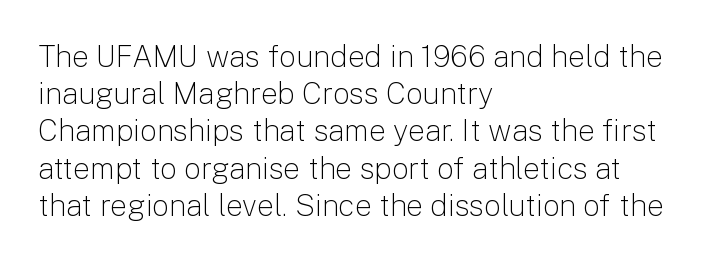
{"serif": "no", "italic": "no", "bold": "no", "weight": "light", "width": "normal", "stroke_contrast": "low", "x_height": "medium", "monospaced": "no", "underline": "no", "align": "left", "line_spacing_ratio": 1.24, "letter_spacing": "normal", "letter_spacing_em": 0.0, "glyph_px": 30}
